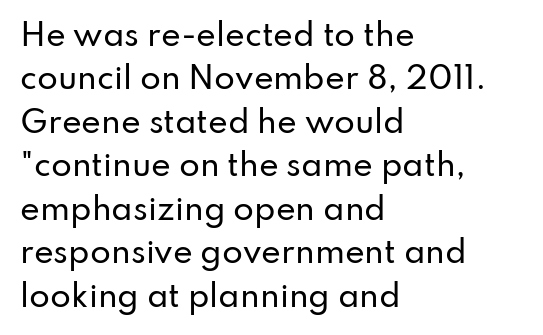
The image shows 30 px sans-serif type, upright; set left-aligned, normal line spacing (1.45x), normal letter spacing, not underlined; low stroke contrast and a small x-height.
